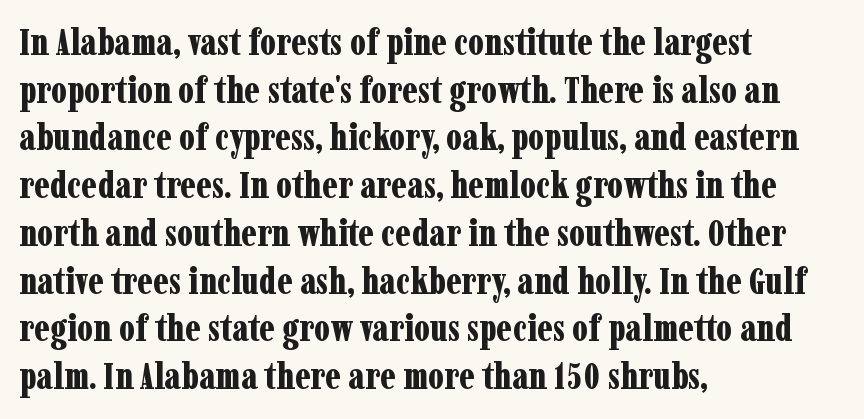
The image shows 37 px bold, condensed serif type, upright; set left-aligned, normal line spacing (1.29x), normal letter spacing, not underlined; low stroke contrast and a medium x-height.
